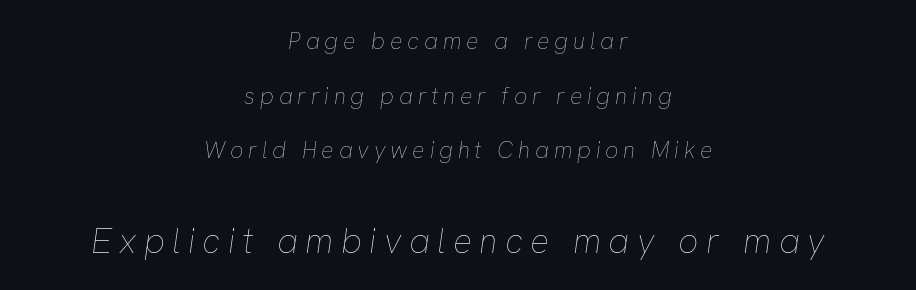
Q: Is the text bold? A: No.
Q: Is the text italic (slanted)? A: Yes, it leans right by about 8 degrees.
Q: Is the text underlined? A: No.
Q: How is the paragraph aligned? A: Centered.
Q: Is the spacing between letters normal or unusually wide? A: Unusually wide.
Q: Is the spacing between lines tight, normal or loose? A: Loose.
Q: Which block of text is set in a larger size, the first (top) or the second (bottom)? A: The second (bottom) one.
Q: Width (condensed, normal, or wide)? A: Normal.
Q: Stroke contrast? A: Low.
Q: x-height? A: Medium.
Q: Monospaced? A: No.
